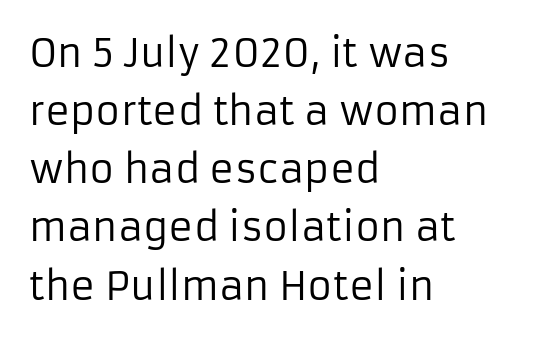
Q: Is the text bold? A: No.
Q: Is the text italic (slanted)? A: No, it is upright.
Q: Is the typeface a serif or a sans-serif typeface? A: Sans-serif.
Q: Is the text underlined? A: No.
Q: How is the paragraph aligned? A: Left-aligned.
Q: Is the spacing between letters normal or unusually wide? A: Normal.
Q: Is the spacing between lines tight, normal or loose? A: Normal.
Q: Width (condensed, normal, or wide)? A: Normal.
Q: Stroke contrast? A: Low.
Q: x-height? A: Medium.
Q: Monospaced? A: No.
